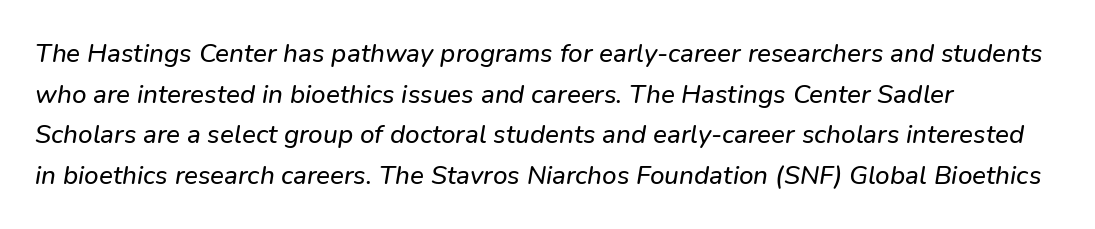
{"underline": "no", "align": "left", "line_spacing": "normal", "line_spacing_ratio": 1.56, "letter_spacing": "normal", "letter_spacing_em": 0.0, "glyph_px": 26}
